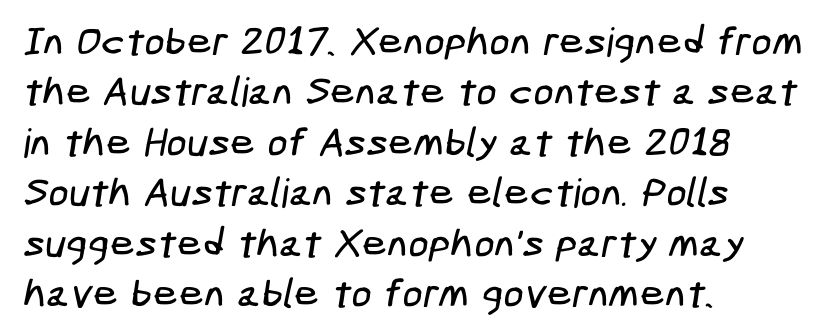
These lines are set flush left with a ragged right edge. Grotesque or geometric, the face here clearly has no serifs. Default kerning and tracking; the words read as compact shapes. The area under the type is left untouched. The vertical gap from one line to the next is medium.
